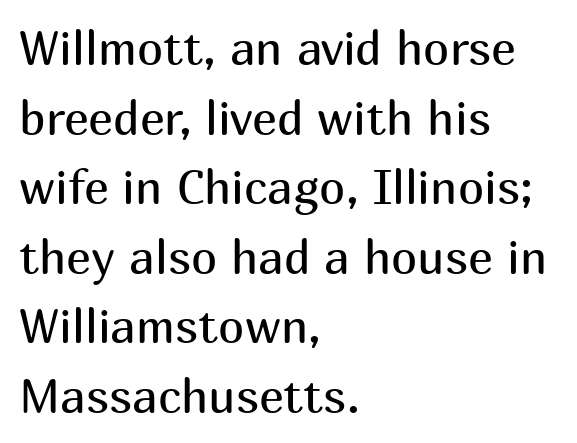
The letters carry no serifs — their stems end cleanly without finishing strokes. Interline gaps are of average width in this sample. The font's upright variant was chosen for this text. The rendering uses natural spacing where letterforms have individual widths.
